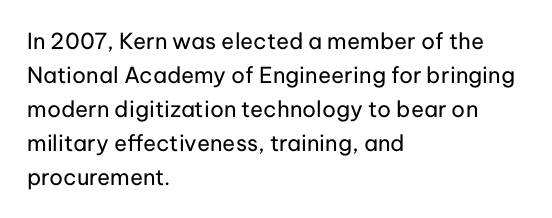
{"italic": "no", "bold": "no", "underline": "no", "align": "left", "line_spacing": "normal", "line_spacing_ratio": 1.54, "letter_spacing": "normal", "letter_spacing_em": 0.0, "glyph_px": 22}
